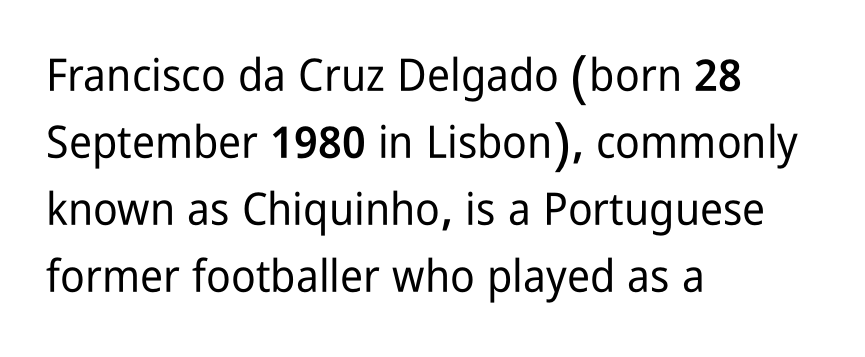
{"serif": "no", "italic": "no", "width": "condensed", "stroke_contrast": "low", "x_height": "medium", "monospaced": "no", "underline": "no", "align": "left", "line_spacing": "normal", "line_spacing_ratio": 1.49, "letter_spacing": "normal", "letter_spacing_em": 0.0, "glyph_px": 45}
